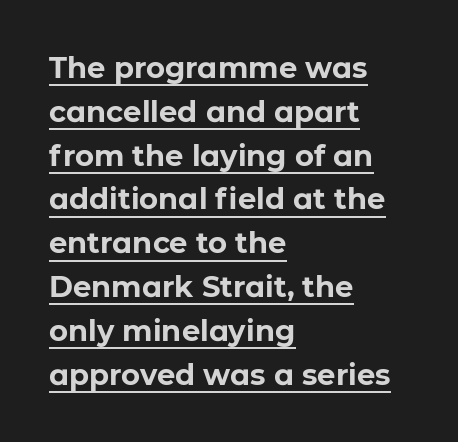
Typeset ragged right — the left edge is the straight one. The space between consecutive lines is moderate. A typographer would call this underscored text. Looks like regular typesetting: each glyph gets only the width it needs.
